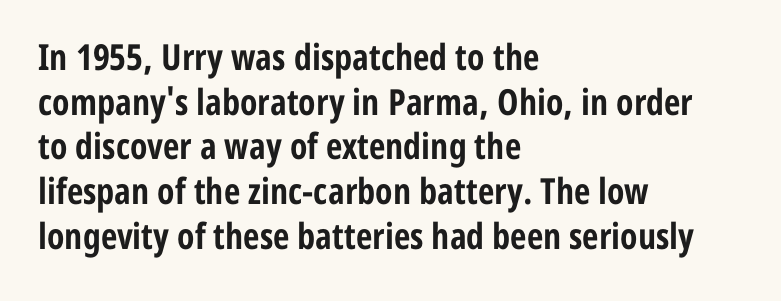
{"serif": "no", "italic": "no", "bold": "yes", "weight": "bold", "width": "condensed", "stroke_contrast": "low", "x_height": "medium", "monospaced": "no", "underline": "no", "align": "left", "line_spacing_ratio": 1.24, "letter_spacing": "normal", "letter_spacing_em": 0.0, "glyph_px": 36}
